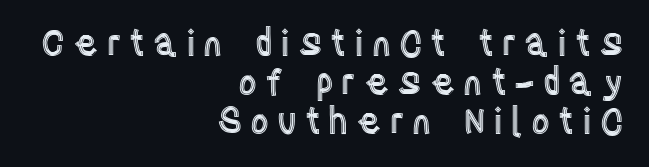
Between one letter and the next there's a generous, obvious gap. Every row of glyphs terminates at an identical x-position on the right. Character widths vary here, with narrow letters taking less room than wide ones. Just letters on the line, the space beneath them empty. Notice how descenders almost collide with the ascenders below — that's tight leading. Italic: no, the glyphs are upright roman.
